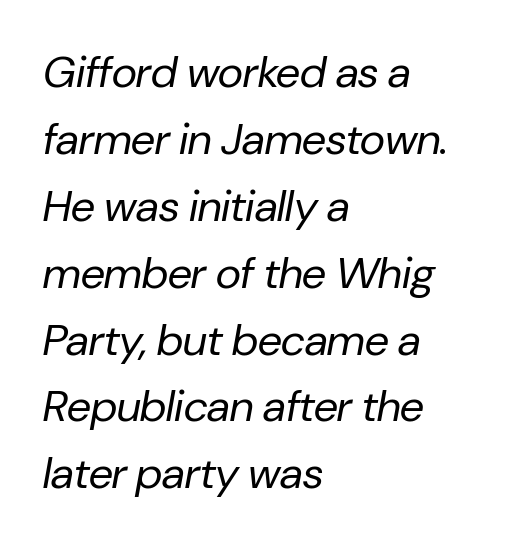
The block of text has a typical density, with ordinary space between rows. This sample uses plain, unmodified letter spacing. Nothing heavy about these letters — not bold at all. Yep, that's italic — everything's leaning.
